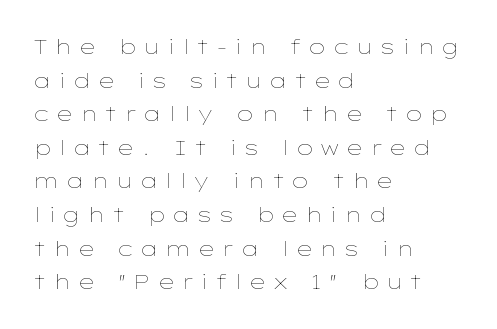
Q: Is the text bold? A: No.
Q: Is the text italic (slanted)? A: No, it is upright.
Q: Is the text underlined? A: No.
Q: How is the paragraph aligned? A: Left-aligned.
Q: Is the spacing between letters normal or unusually wide? A: Unusually wide.
Q: Is the spacing between lines tight, normal or loose? A: Normal.
